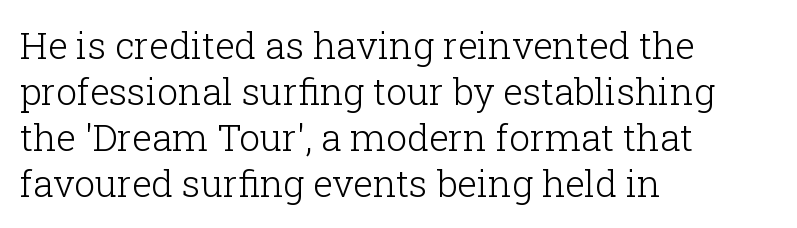
{"serif": "yes", "italic": "no", "bold": "no", "weight": "light", "width": "normal", "stroke_contrast": "low", "x_height": "medium", "monospaced": "no", "underline": "no", "align": "left", "line_spacing_ratio": 1.24, "letter_spacing": "normal", "letter_spacing_em": 0.0, "glyph_px": 37}
